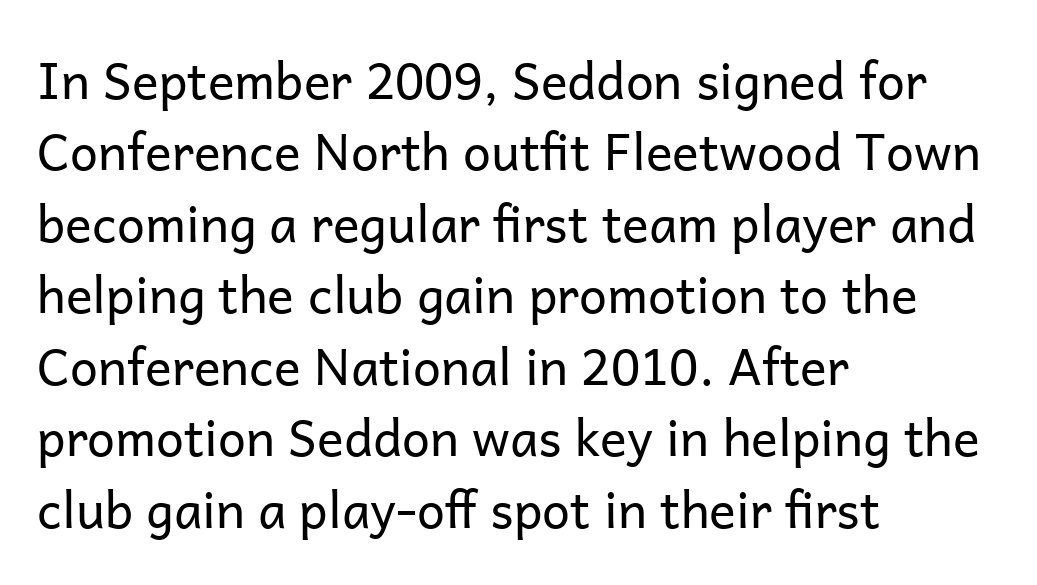
Evenly set lines give the paragraph a standard silhouette. Heft: none added — not bold. Tracking here is standard; glyphs follow each other at the usual distance. This rendering features lettering with no underline. Ordinary non-slanted type is in use. Observe the absence of serifs on each vertical stroke in this sample.
